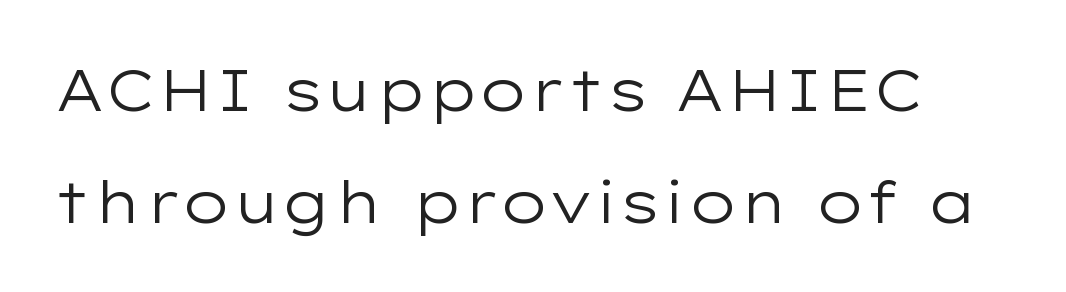
Think of a printed novel: that variable character pitch is what you see here. Students, note that the glyphs here touch the page at normal intervals. The typography opts for an upright posture over an oblique one. This is not heavy type; no bold has been used.
